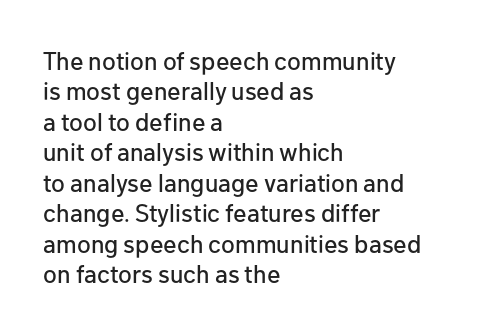
{"italic": "no", "underline": "no", "align": "left", "line_spacing_ratio": 1.22, "letter_spacing": "normal", "letter_spacing_em": 0.0, "glyph_px": 25}
